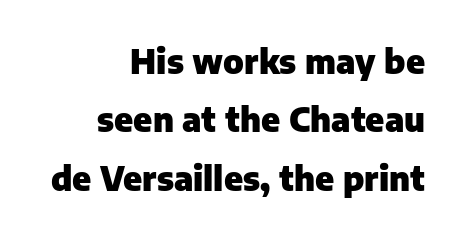
The image shows 33 px heavy sans-serif type, upright; set right-aligned, line spacing 1.77x, normal letter spacing, not underlined; low stroke contrast and a medium x-height.
